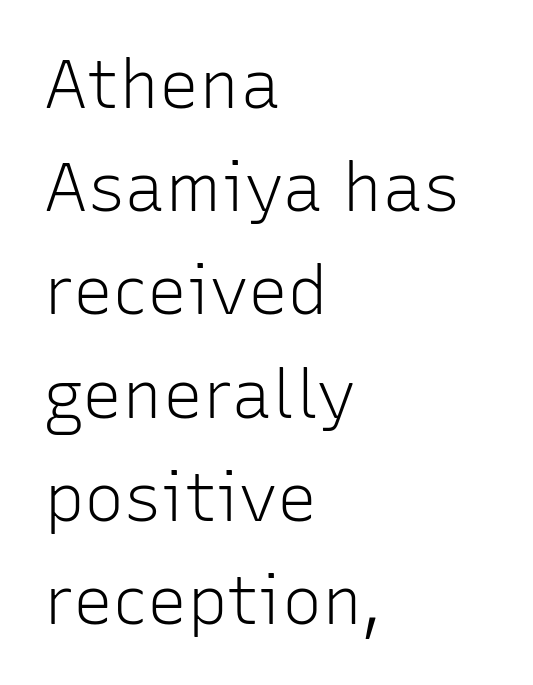
A sans-serif font was chosen for this passage. Type without underlining. Spacing verdict: proportional, widths tailored to each character. Every character sits straight up, as roman type does. The characters are drawn with everyday or finer stroke widths. Does the copy run flush right? No — it runs flush left.
